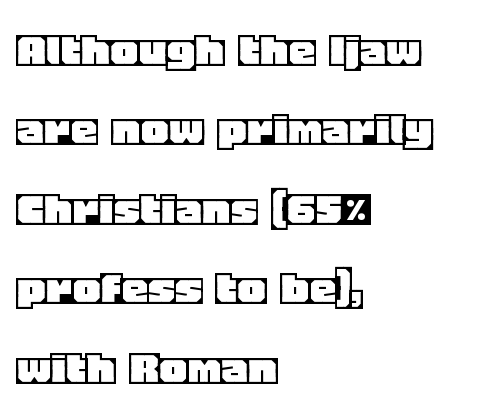
Glance below the letters and you will spot only blank space. The face used here is proportionally spaced, like ordinary book or web type. Layout note: lines flush left. Each new line begins a customary step beneath the previous one. Vertical strokes here are truly vertical. The passage shown has conventional tracking throughout.
